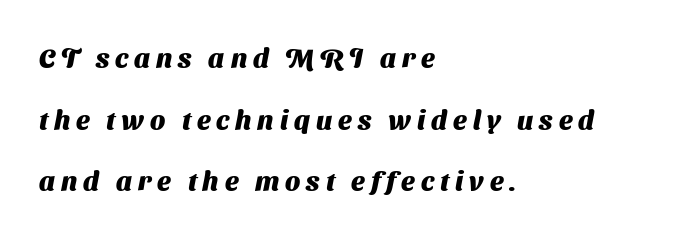
Q: Is the text bold? A: Yes.
Q: Is the text underlined? A: No.
Q: How is the paragraph aligned? A: Left-aligned.
Q: Is the spacing between letters normal or unusually wide? A: Unusually wide.
Q: Is the spacing between lines tight, normal or loose? A: Loose.
